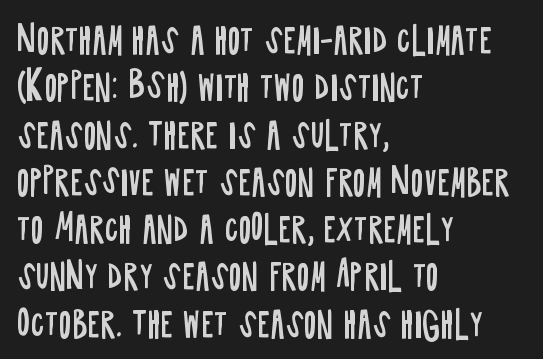
Q: Is the text bold? A: No.
Q: Is the text italic (slanted)? A: No, it is upright.
Q: Is the typeface a serif or a sans-serif typeface? A: Sans-serif.
Q: Is the text underlined? A: No.
Q: How is the paragraph aligned? A: Left-aligned.
Q: Is the spacing between letters normal or unusually wide? A: Normal.
Q: Is the spacing between lines tight, normal or loose? A: Normal.
Q: Width (condensed, normal, or wide)? A: Condensed.
Q: Stroke contrast? A: Low.
Q: x-height? A: Large.
Q: Monospaced? A: No.
